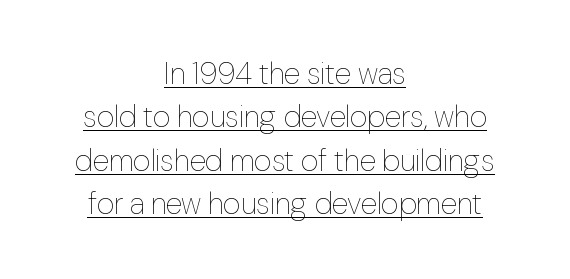
{"italic": "no", "bold": "no", "weight": "thin", "width": "normal", "stroke_contrast": "low", "x_height": "medium", "monospaced": "no", "underline": "yes", "align": "center", "line_spacing": "normal", "line_spacing_ratio": 1.45, "letter_spacing": "normal", "letter_spacing_em": 0.0, "glyph_px": 30}
